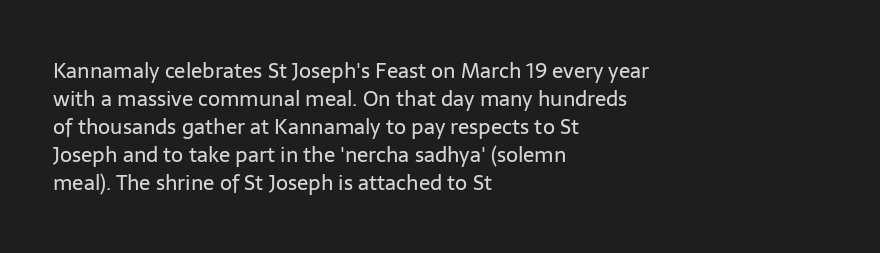
The image shows 21 px text type, upright; set left-aligned, normal line spacing (1.33x), normal letter spacing, not underlined.
